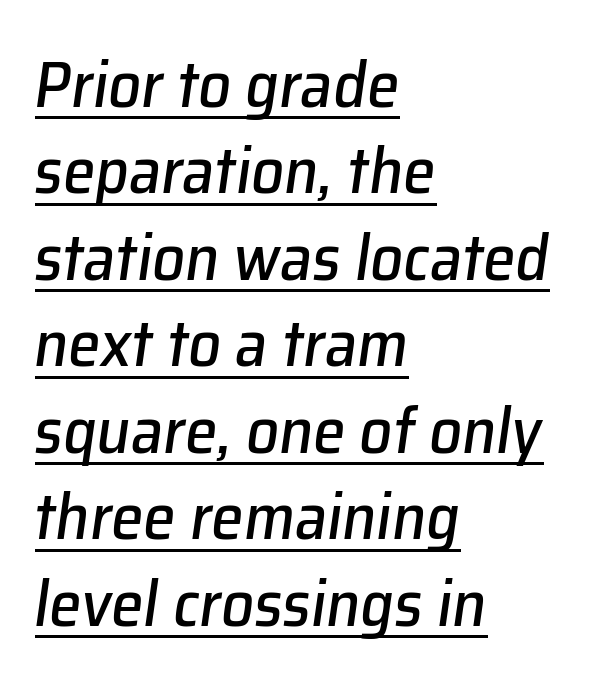
Q: Is the text italic (slanted)? A: Yes, it leans right by about 8 degrees.
Q: Is the text underlined? A: Yes.
Q: How is the paragraph aligned? A: Left-aligned.
Q: Is the spacing between letters normal or unusually wide? A: Normal.
Q: Is the spacing between lines tight, normal or loose? A: Normal.
Q: Width (condensed, normal, or wide)? A: Normal.
Q: Stroke contrast? A: Low.
Q: x-height? A: Medium.
Q: Monospaced? A: No.
